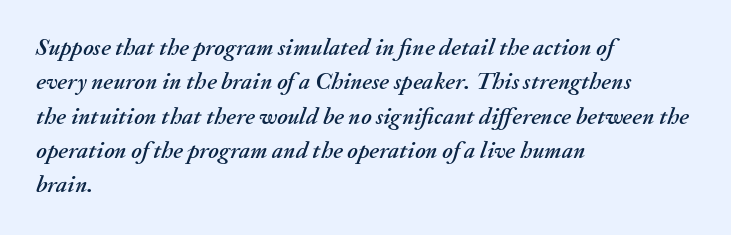
Q: Is the text italic (slanted)? A: Yes, it leans right by about 20 degrees.
Q: Is the text underlined? A: No.
Q: How is the paragraph aligned? A: Left-aligned.
Q: Is the spacing between letters normal or unusually wide? A: Normal.
Q: Is the spacing between lines tight, normal or loose? A: Normal.
